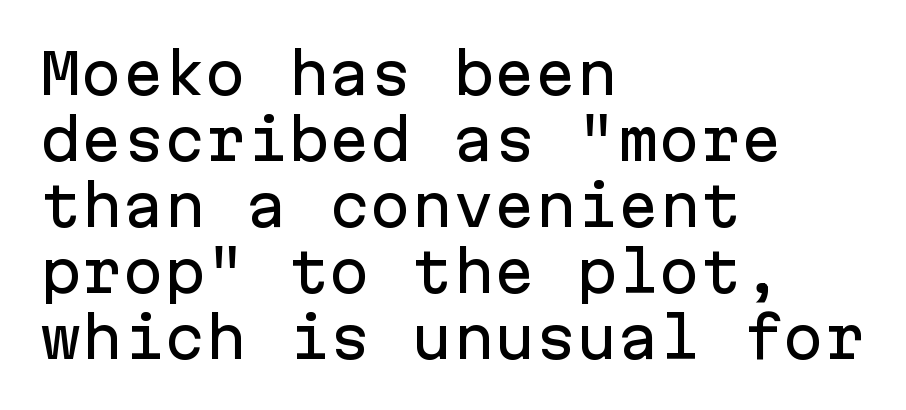
The image shows 55 px sans-serif type, upright, monospaced; set left-aligned, line spacing 1.2x, normal letter spacing, not underlined; low stroke contrast and a medium x-height.
